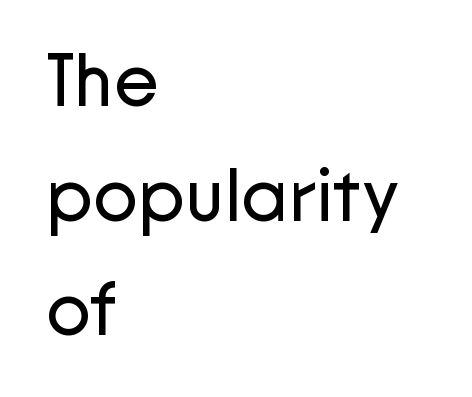
{"serif": "no", "italic": "no", "bold": "no", "weight": "regular", "width": "normal", "stroke_contrast": "low", "x_height": "medium", "monospaced": "no", "underline": "no", "align": "left", "line_spacing": "normal", "line_spacing_ratio": 1.55, "letter_spacing": "normal", "letter_spacing_em": 0.0, "glyph_px": 74}
